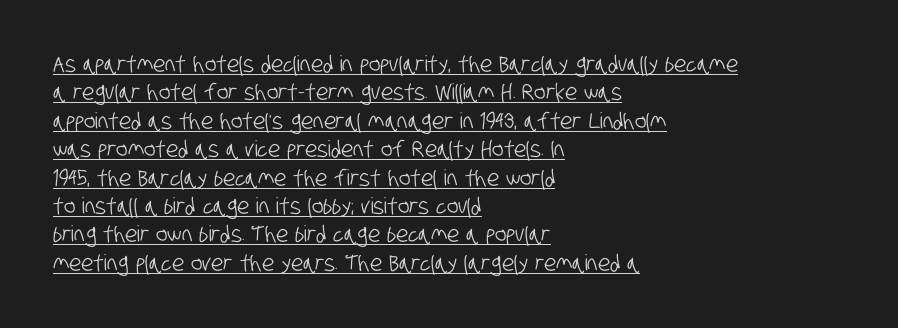
{"underline": "yes", "align": "left", "line_spacing": "normal", "line_spacing_ratio": 1.29, "letter_spacing": "normal", "letter_spacing_em": 0.0, "glyph_px": 22}
